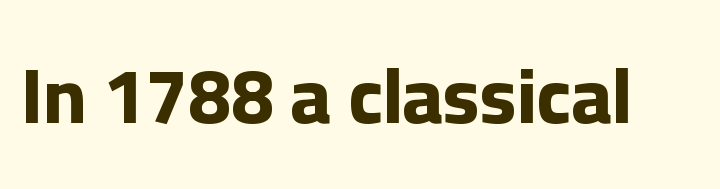
{"serif": "no", "italic": "no", "bold": "yes", "weight": "bold", "width": "normal", "stroke_contrast": "low", "x_height": "medium", "monospaced": "no", "underline": "no", "letter_spacing": "normal", "letter_spacing_em": 0.0, "glyph_px": 77}
